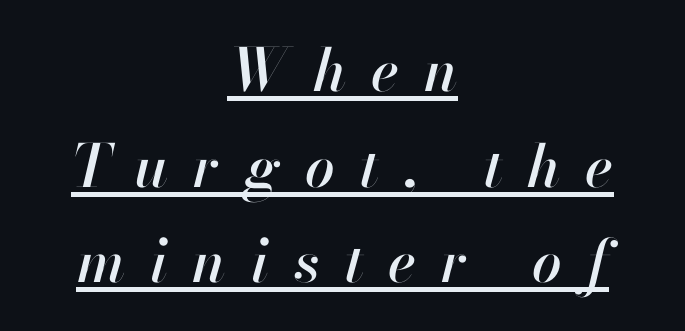
Q: Is the text italic (slanted)? A: Yes, it leans right by about 13 degrees.
Q: Is the text underlined? A: Yes.
Q: How is the paragraph aligned? A: Centered.
Q: Is the spacing between letters normal or unusually wide? A: Unusually wide.
Q: Is the spacing between lines tight, normal or loose? A: Normal.
Q: Width (condensed, normal, or wide)? A: Normal.
Q: Stroke contrast? A: High.
Q: x-height? A: Small.
Q: Monospaced? A: No.
